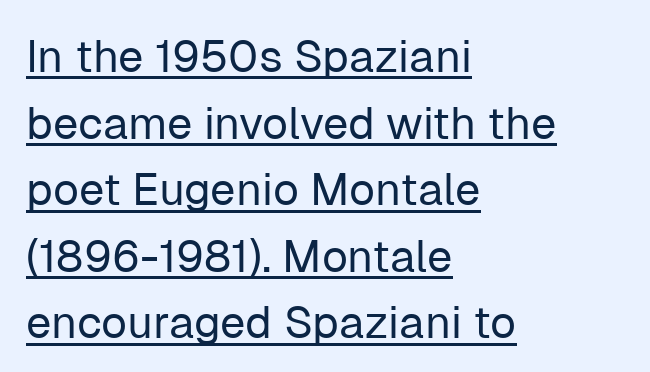
The image shows 45 px regular-weight sans-serif type, upright; set left-aligned, normal line spacing (1.48x), normal letter spacing, underlined; low stroke contrast and a medium x-height.
